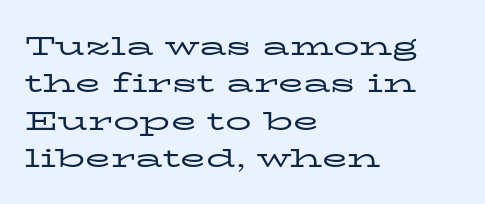
The image shows 26 px text type, upright; set left-aligned, normal line spacing (1.44x), normal letter spacing, not underlined.
